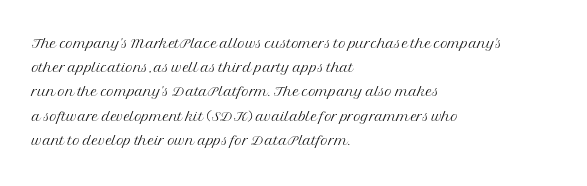
Decoration check: the copy has no underline. Words appear dense and cohesive because spacing is normal. The typesetter chose a ragged-right arrangement here.
